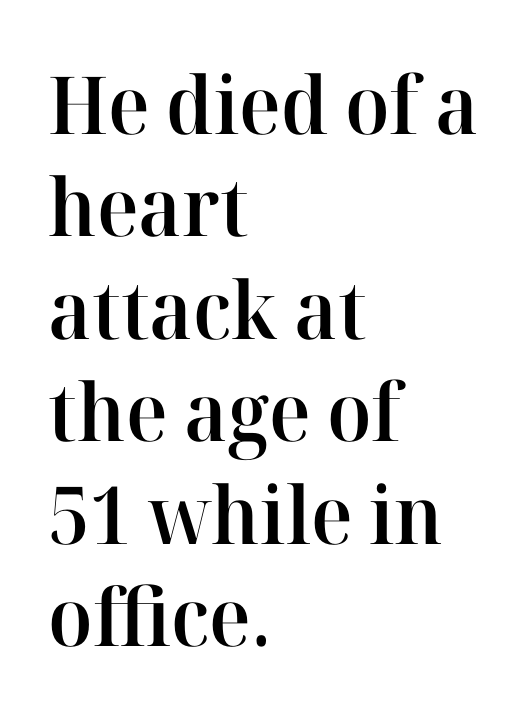
The image shows 80 px semibold serif type, upright; set left-aligned, normal line spacing (1.28x), normal letter spacing, not underlined; high stroke contrast and a medium x-height.
